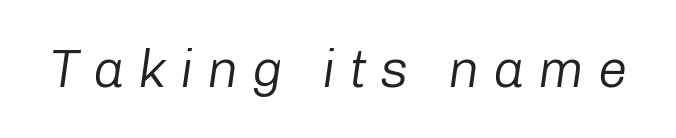
Q: Is the text bold? A: No.
Q: Is the text italic (slanted)? A: Yes, it leans right by about 8 degrees.
Q: Is the text underlined? A: No.
Q: Is the spacing between letters normal or unusually wide? A: Unusually wide.
Q: Width (condensed, normal, or wide)? A: Normal.
Q: Stroke contrast? A: Low.
Q: x-height? A: Medium.
Q: Monospaced? A: No.
